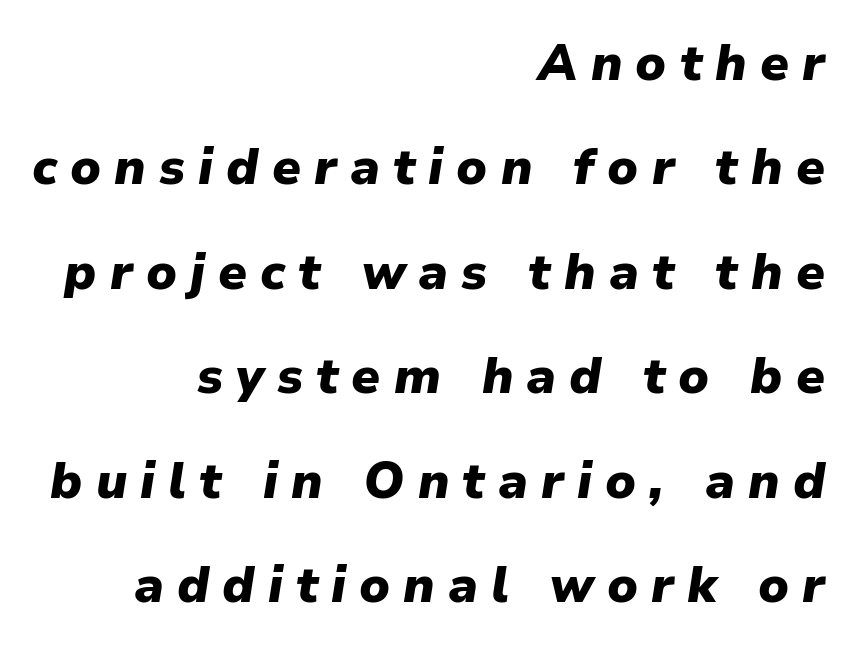
{"italic": "yes", "lean": "right", "slant_degrees": 9, "bold": "yes", "weight": "heavy", "width": "normal", "stroke_contrast": "low", "x_height": "medium", "monospaced": "no", "underline": "no", "align": "right", "line_spacing": "loose", "line_spacing_ratio": 2.09, "letter_spacing": "wide", "letter_spacing_em": 0.26, "glyph_px": 50}
